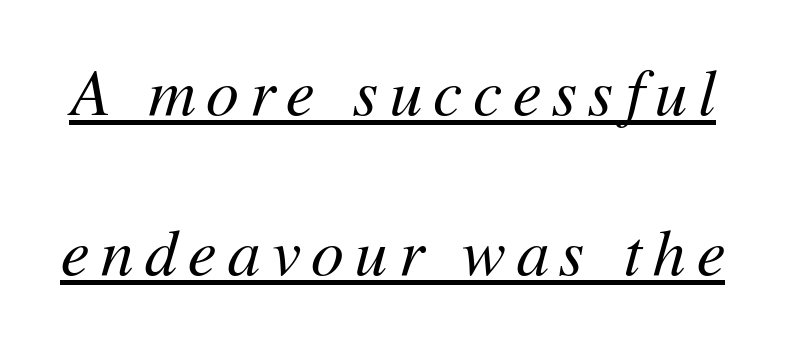
Q: Is the text bold? A: No.
Q: Is the text italic (slanted)? A: Yes, it leans right by about 11 degrees.
Q: Is the text underlined? A: Yes.
Q: Is the spacing between lines tight, normal or loose? A: Loose.
Q: Width (condensed, normal, or wide)? A: Normal.
Q: Stroke contrast? A: Medium.
Q: x-height? A: Medium.
Q: Monospaced? A: No.
